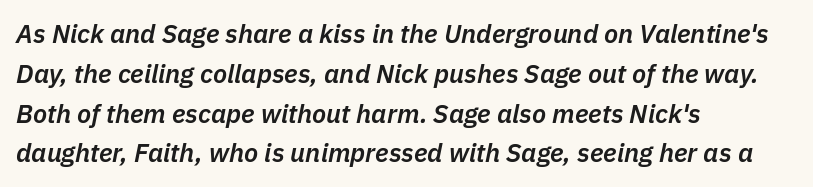
It's the slanting kind of type. In terms of letterspacing, this is plain default setting. Anything drawn beneath the words? Only blank space. Does the weight exceed regular? Yes, but only to semibold. Leading: standard.
